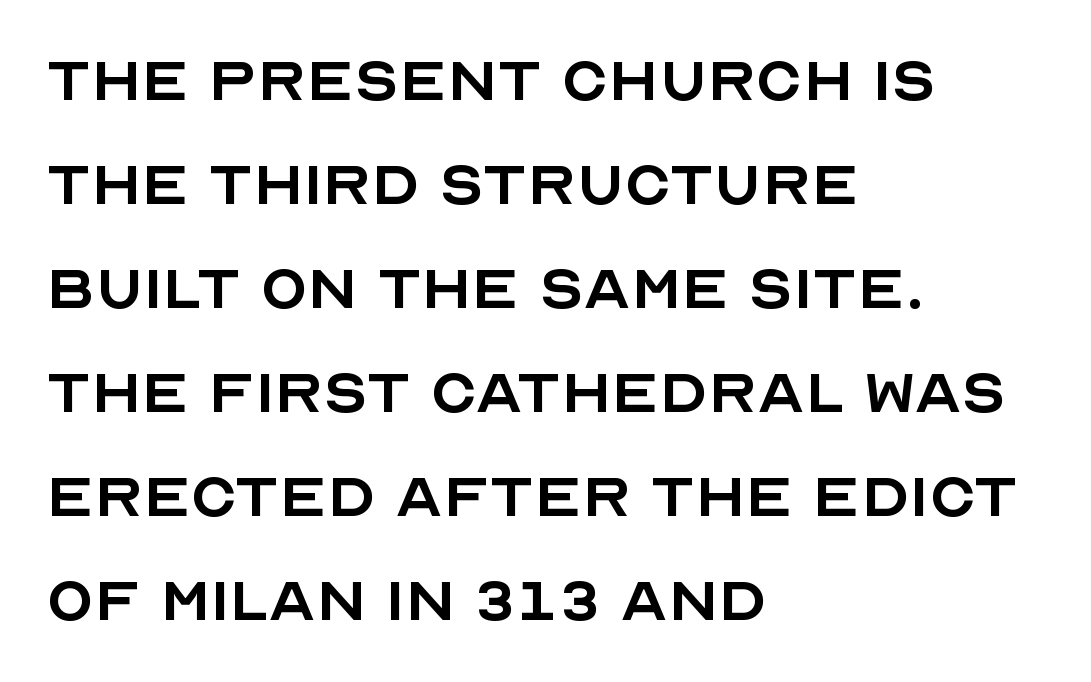
Q: Is the text bold? A: No.
Q: Is the text italic (slanted)? A: No, it is upright.
Q: Is the typeface a serif or a sans-serif typeface? A: Sans-serif.
Q: Is the text underlined? A: No.
Q: How is the paragraph aligned? A: Left-aligned.
Q: Is the spacing between letters normal or unusually wide? A: Normal.
Q: Is the spacing between lines tight, normal or loose? A: Normal.
Q: Width (condensed, normal, or wide)? A: Normal.
Q: x-height? A: Large.
Q: Monospaced? A: No.
